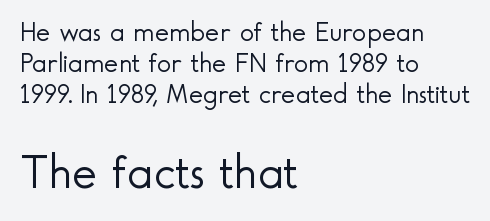
This is not heavy type; no bold has been used. Does the copy run flush right? No — it runs flush left. The block sitting lower on the canvas is the one with enlarged characters. The letters sit at their default tracking, neither squeezed nor spread.
